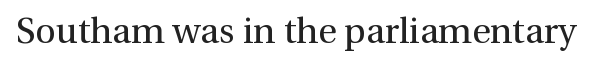
The baseline area is clear. Standard letterfit; no display-style spreading of the glyphs. The face used here is proportionally spaced, like ordinary book or web type. You can tell from the footed stems that serif type was used. Every stem runs plumb, perpendicular to the baseline. Think standard paragraph weight, or any step lighter than that.
